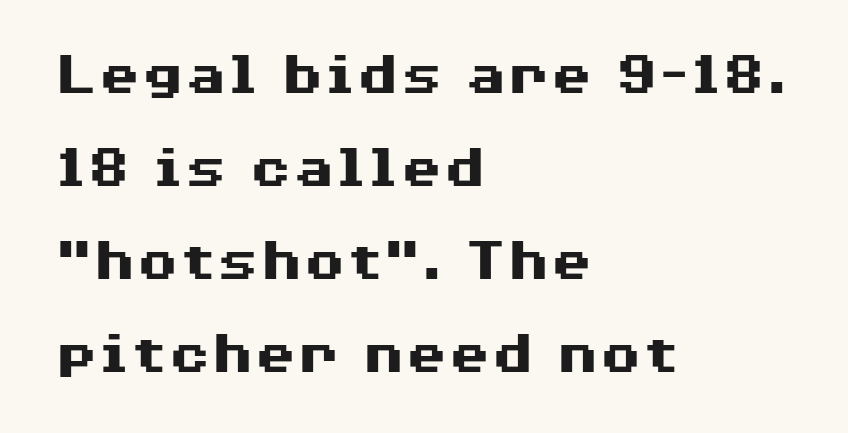
The image shows 62 px heavy, wide sans-serif type, upright; set left-aligned, normal line spacing (1.5x), normal letter spacing, not underlined; medium stroke contrast and a medium x-height.
